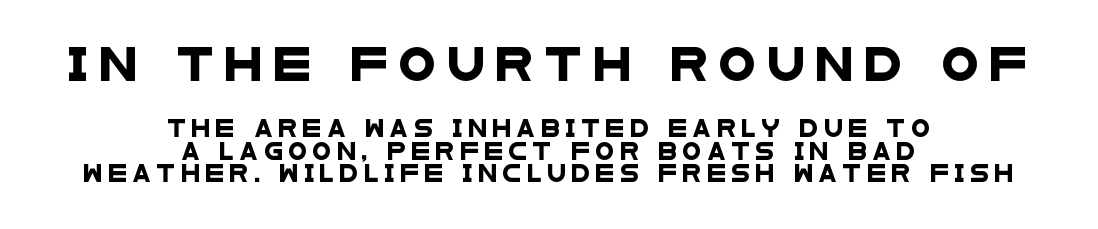
Q: Is the typeface a serif or a sans-serif typeface? A: Sans-serif.
Q: Is the text underlined? A: No.
Q: How is the paragraph aligned? A: Centered.
Q: Is the spacing between letters normal or unusually wide? A: Unusually wide.
Q: Is the spacing between lines tight, normal or loose? A: Normal.
Q: Which block of text is set in a larger size, the first (top) or the second (bottom)? A: The first (top) one.
Q: Width (condensed, normal, or wide)? A: Wide.
Q: Stroke contrast? A: Low.
Q: x-height? A: Large.
Q: Monospaced? A: No.
